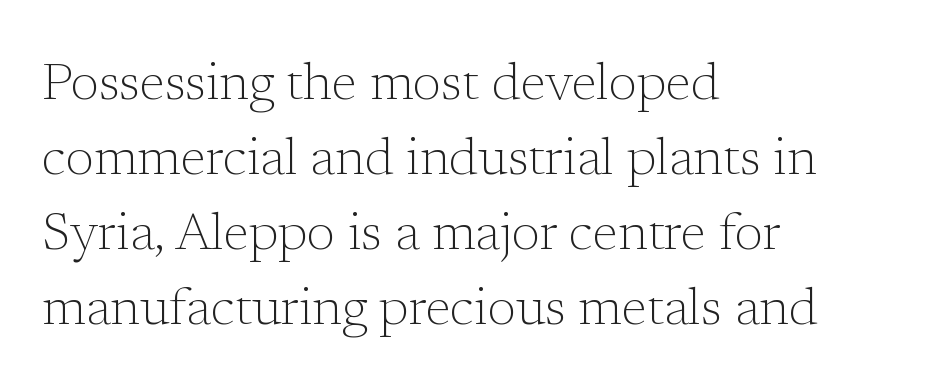
Q: Is the text bold? A: No.
Q: Is the text italic (slanted)? A: No, it is upright.
Q: Is the typeface a serif or a sans-serif typeface? A: Serif.
Q: Is the text underlined? A: No.
Q: How is the paragraph aligned? A: Left-aligned.
Q: Is the spacing between letters normal or unusually wide? A: Normal.
Q: Is the spacing between lines tight, normal or loose? A: Normal.
Q: Width (condensed, normal, or wide)? A: Normal.
Q: Stroke contrast? A: Low.
Q: x-height? A: Medium.
Q: Monospaced? A: No.
